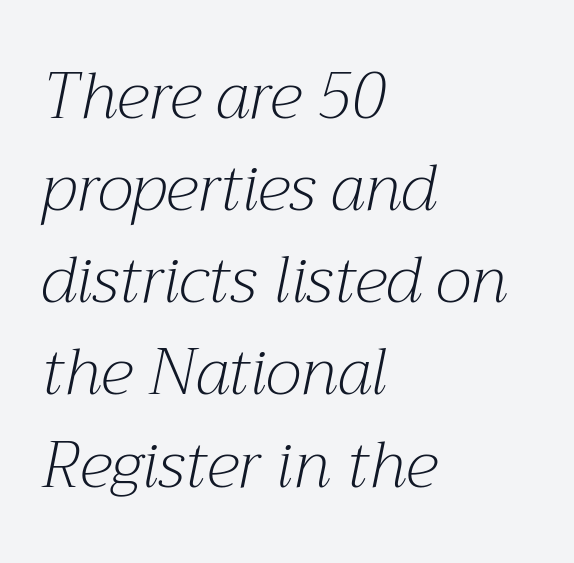
{"serif": "yes", "italic": "yes", "lean": "right", "slant_degrees": 12, "bold": "no", "weight": "light", "width": "normal", "stroke_contrast": "medium", "x_height": "medium", "monospaced": "no", "underline": "no", "align": "left", "line_spacing": "normal", "line_spacing_ratio": 1.44, "letter_spacing": "normal", "letter_spacing_em": 0.0, "glyph_px": 64}
